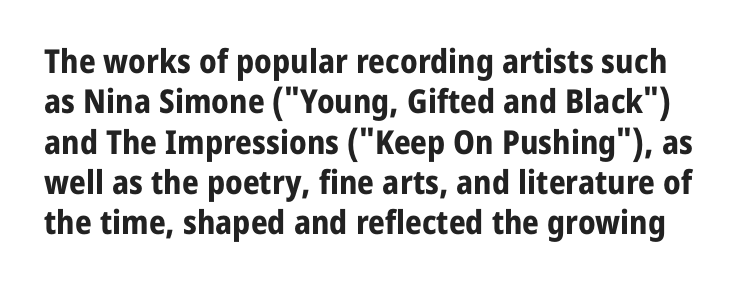
Q: Is the text bold? A: Yes.
Q: Is the text italic (slanted)? A: No, it is upright.
Q: Is the typeface a serif or a sans-serif typeface? A: Sans-serif.
Q: Is the text underlined? A: No.
Q: Is the spacing between letters normal or unusually wide? A: Normal.
Q: Width (condensed, normal, or wide)? A: Normal.
Q: Stroke contrast? A: Low.
Q: x-height? A: Medium.
Q: Monospaced? A: No.
